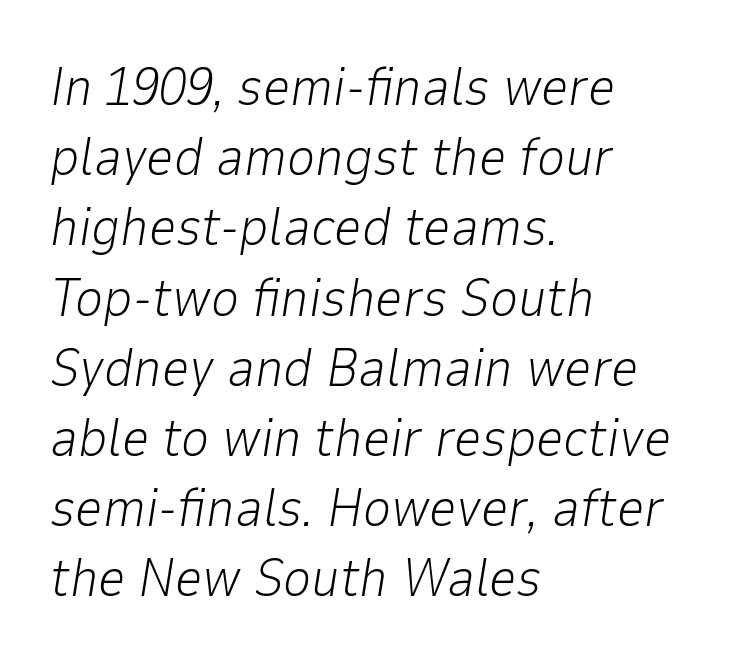
The image shows 54 px light type, italic (leaning right); set left-aligned, normal line spacing (1.3x), normal letter spacing, not underlined; low stroke contrast and a medium x-height.
